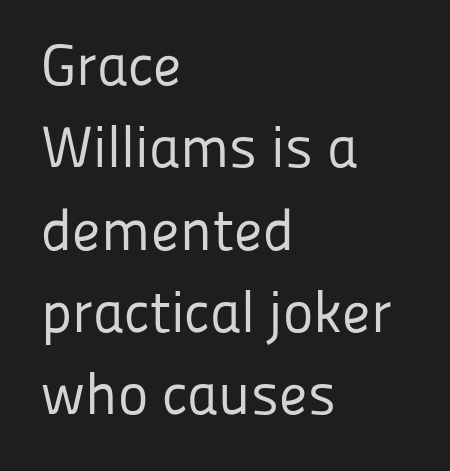
Horizontal alignment here is leftward, the default for most running prose. Rows of type keep a routine distance in the vertical direction. Varying glyph widths throughout — classic text-font behaviour. Anything drawn beneath the words? Only blank space. The rendering shows plain stroke endings on the letterforms — a sans-serif design.
